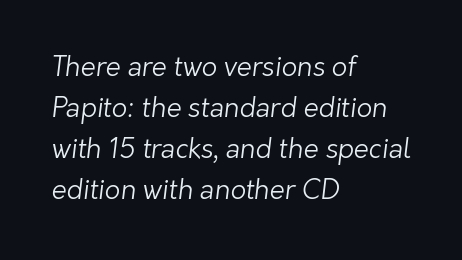
The image shows 27 px text type; set left-aligned, normal line spacing (1.52x), normal letter spacing, not underlined.
